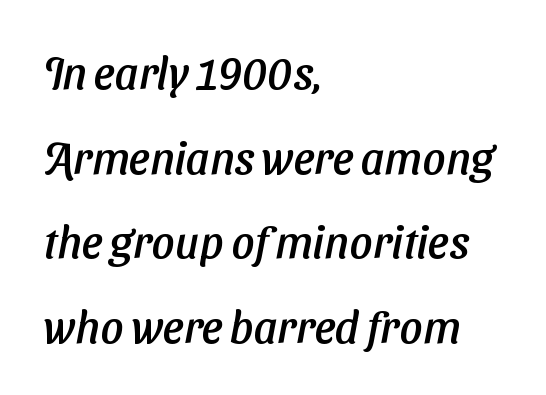
The image shows 45 px sans-serif type; set left-aligned, line spacing 1.88x, normal letter spacing, not underlined; low stroke contrast and a medium x-height.
